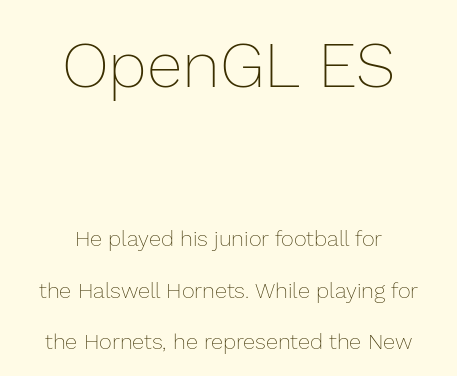
Q: Is the text bold? A: No.
Q: Is the text italic (slanted)? A: No, it is upright.
Q: Is the text underlined? A: No.
Q: How is the paragraph aligned? A: Centered.
Q: Is the spacing between letters normal or unusually wide? A: Normal.
Q: Is the spacing between lines tight, normal or loose? A: Loose.
Q: Which block of text is set in a larger size, the first (top) or the second (bottom)? A: The first (top) one.
Q: Width (condensed, normal, or wide)? A: Normal.
Q: Stroke contrast? A: Low.
Q: x-height? A: Medium.
Q: Monospaced? A: No.
